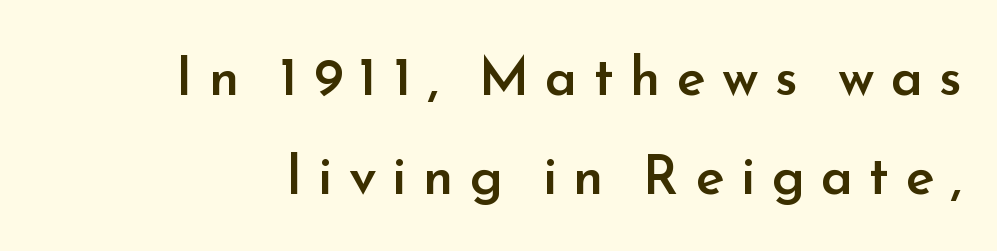
{"serif": "no", "italic": "no", "bold": "semi", "weight": "semibold", "width": "normal", "stroke_contrast": "low", "x_height": "small", "monospaced": "no", "underline": "no", "align": "right", "line_spacing_ratio": 1.83, "letter_spacing": "wide", "letter_spacing_em": 0.3, "glyph_px": 54}
